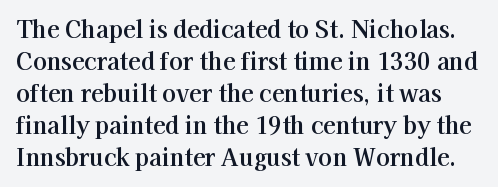
Q: Is the text italic (slanted)? A: No, it is upright.
Q: Is the text underlined? A: No.
Q: Is the spacing between letters normal or unusually wide? A: Normal.
Q: Is the spacing between lines tight, normal or loose? A: Normal.
